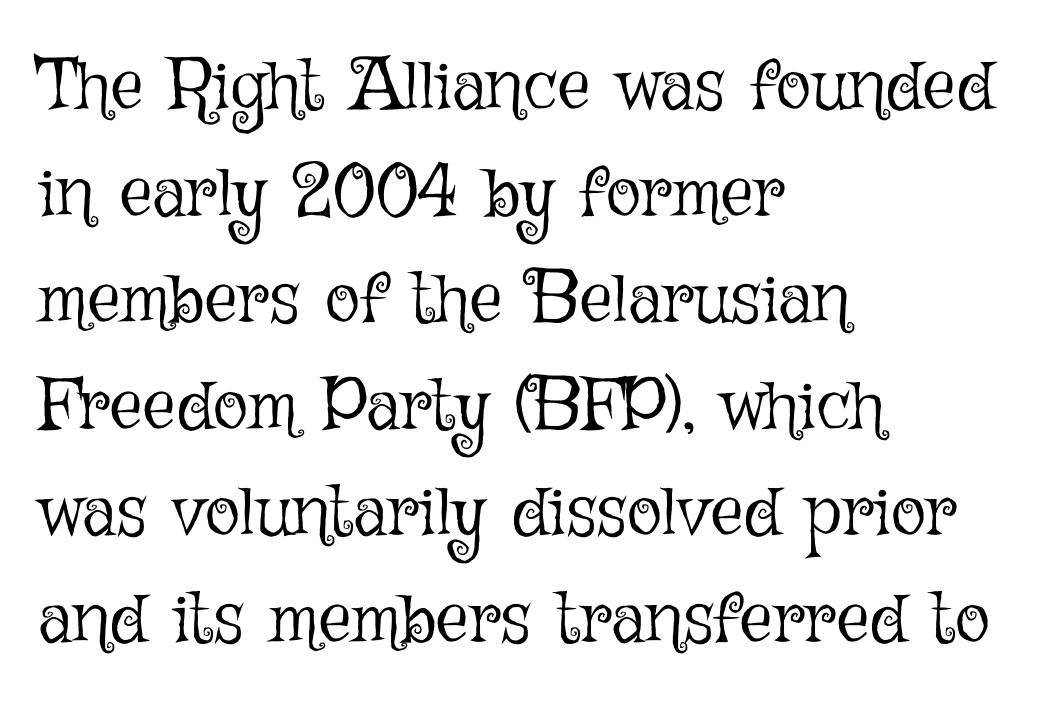
The image shows 73 px light type, upright; set left-aligned, normal line spacing (1.46x), normal letter spacing, not underlined; low stroke contrast and a medium x-height.
